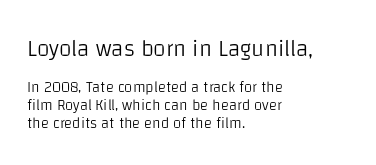
Q: Is the text bold? A: No.
Q: Is the text italic (slanted)? A: No, it is upright.
Q: Is the text underlined? A: No.
Q: How is the paragraph aligned? A: Left-aligned.
Q: Is the spacing between letters normal or unusually wide? A: Normal.
Q: Which block of text is set in a larger size, the first (top) or the second (bottom)? A: The first (top) one.
